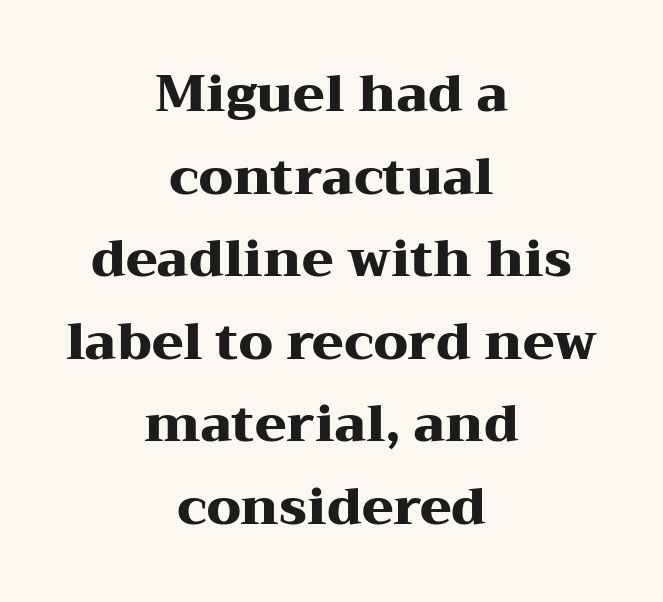
Caption: multi-line text, centered on the measure. Little horizontal feet cap the strokes, marking this as serif type. Nope, not italic — everything's standing straight. Underline: absent.
